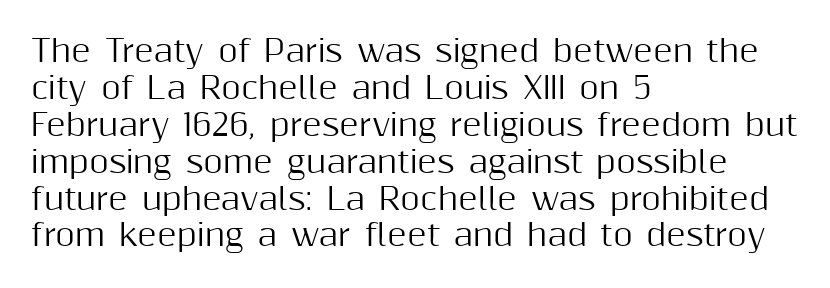
The letters stand upright; this is a roman face. The gaps between neighbouring characters are ordinary and unremarkable. A student would call this left alignment; a typographer would say flush left, rag right. Character widths vary here, with narrow letters taking less room than wide ones. The glyphs in this specimen are sans serif. Letters rest on an invisible, unmarked baseline.
